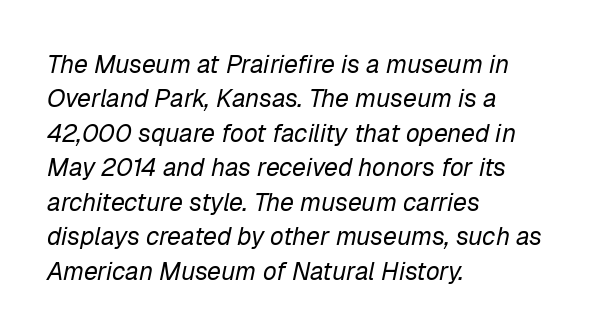
There is no visible air inserted between adjacent glyphs. The typography opts for an oblique posture over an upright one. Horizontal alignment here is leftward, the default for most running prose. Regular leading.
